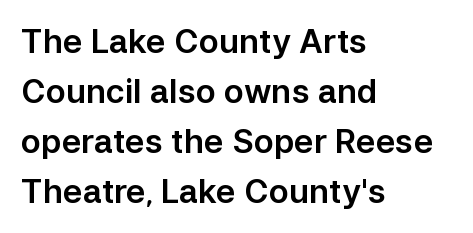
No word sits above an underline. Tall strokes in this sample are plumb rather than angled. Do the characters align in a grid? No, the font is proportional. Serifs: no, the terminals of the letterforms are clean.
